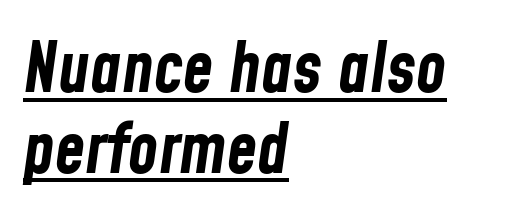
The image shows 69 px bold, condensed type, italic (leaning right); set left-aligned, line spacing 1.17x, normal letter spacing, underlined; low stroke contrast and a medium x-height.
